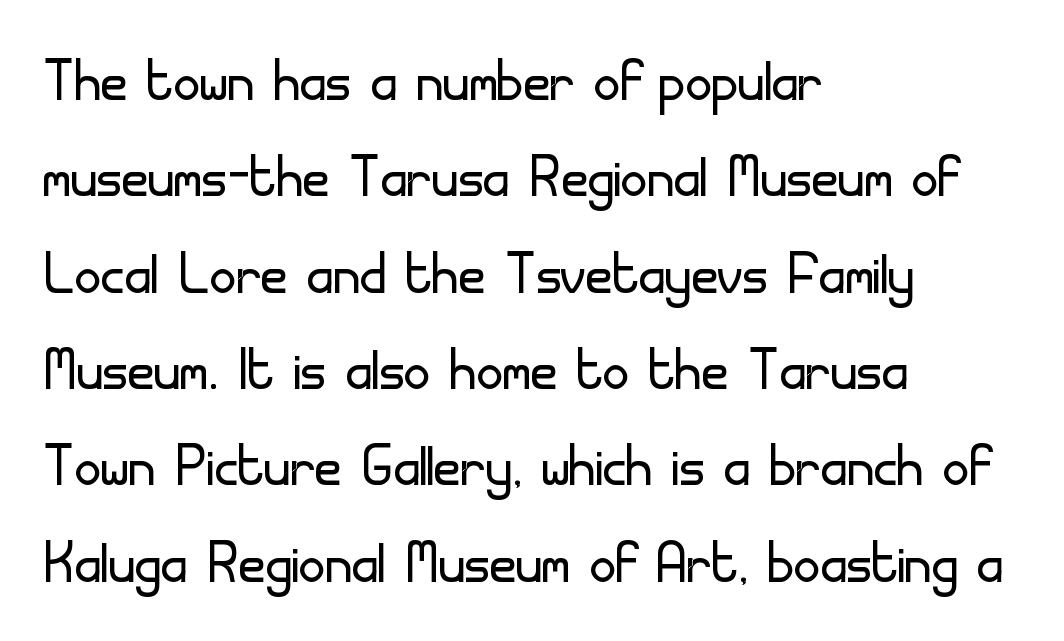
{"serif": "no", "italic": "no", "bold": "no", "weight": "light", "width": "normal", "stroke_contrast": "low", "x_height": "small", "monospaced": "no", "underline": "no", "align": "left", "line_spacing": "normal", "line_spacing_ratio": 1.32, "letter_spacing": "normal", "letter_spacing_em": 0.0, "glyph_px": 73}
